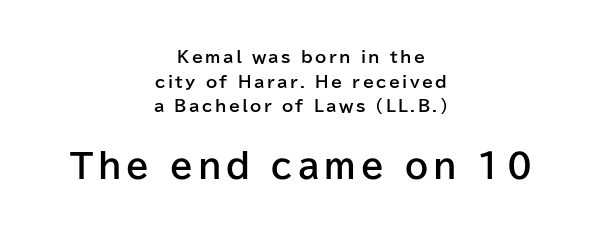
{"serif": "no", "italic": "no", "bold": "yes", "weight": "bold", "width": "normal", "stroke_contrast": "low", "x_height": "medium", "monospaced": "no", "underline": "no", "align": "center", "line_spacing": "normal", "line_spacing_ratio": 1.54, "larger_block": "second", "size_ratio": 2.06, "glyph_px": 33}
